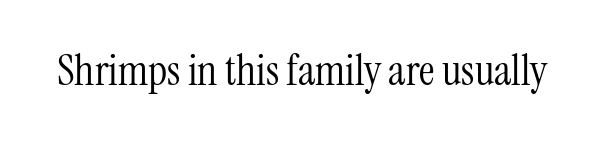
Q: Is the text bold? A: No.
Q: Is the text italic (slanted)? A: No, it is upright.
Q: Is the typeface a serif or a sans-serif typeface? A: Serif.
Q: Is the text underlined? A: No.
Q: Is the spacing between letters normal or unusually wide? A: Normal.
Q: Width (condensed, normal, or wide)? A: Condensed.
Q: Stroke contrast? A: Medium.
Q: x-height? A: Medium.
Q: Monospaced? A: No.
